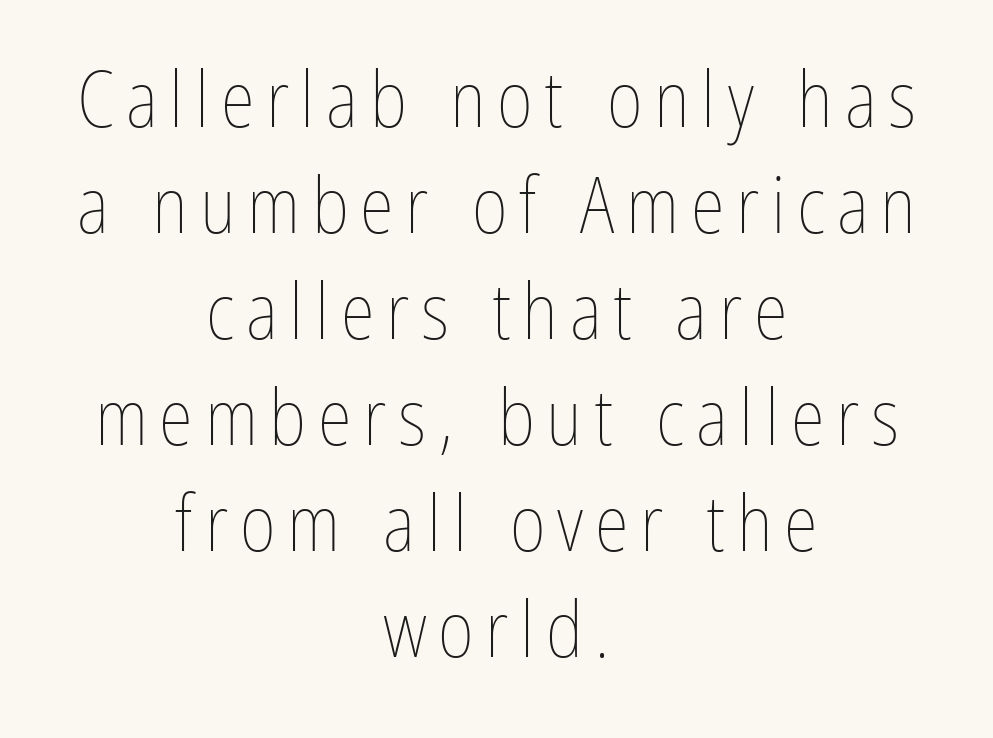
Q: Is the text bold? A: No.
Q: Is the text italic (slanted)? A: No, it is upright.
Q: Is the text underlined? A: No.
Q: How is the paragraph aligned? A: Centered.
Q: Is the spacing between lines tight, normal or loose? A: Normal.
Q: Width (condensed, normal, or wide)? A: Condensed.
Q: Stroke contrast? A: Low.
Q: x-height? A: Medium.
Q: Monospaced? A: No.
